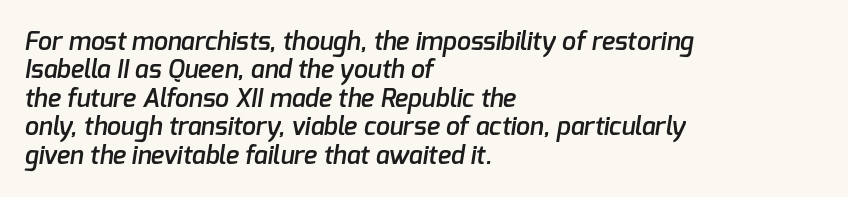
{"bold": "semi", "underline": "no", "align": "left", "line_spacing": "tight", "line_spacing_ratio": 1.14, "letter_spacing": "normal", "letter_spacing_em": 0.0, "glyph_px": 25}
